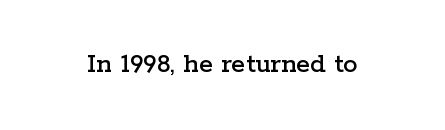
The image shows 29 px wide serif type, upright; set normal letter spacing, not underlined; low stroke contrast and a medium x-height.
